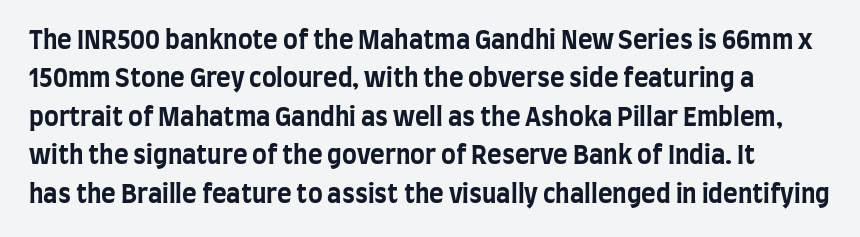
Q: Is the text bold? A: Yes.
Q: Is the text italic (slanted)? A: No, it is upright.
Q: Is the text underlined? A: No.
Q: Is the spacing between letters normal or unusually wide? A: Normal.
Q: Is the spacing between lines tight, normal or loose? A: Normal.
